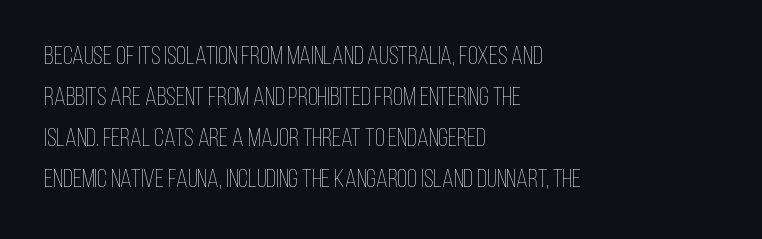
The words here are not underlined. Unbolded letterforms with no extra heft. Quick note: interline space is typical. These lines stack with their left ends in a neat column. Ordinary non-slanted type is in use. Here the glyphs are tracked normally, forming tight word shapes.
